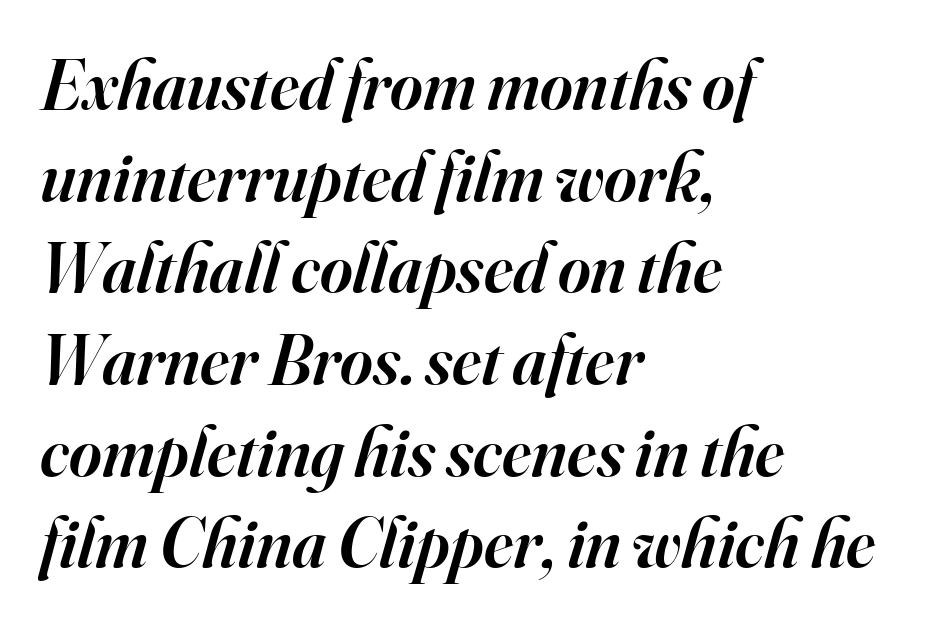
The image shows 70 px semibold serif type, italic (leaning right); set left-aligned, normal line spacing (1.31x), normal letter spacing, not underlined; high stroke contrast and a small x-height.
